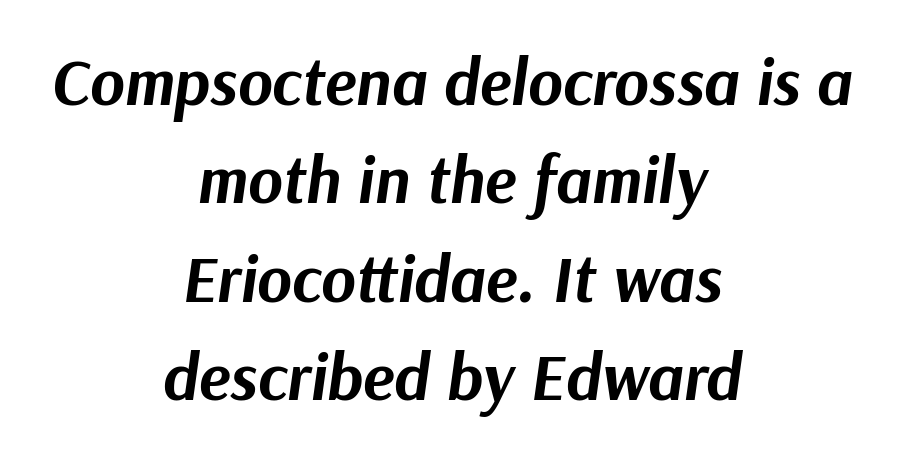
The image shows 66 px bold type, italic (leaning right); set centered, normal line spacing (1.49x), normal letter spacing, not underlined; medium stroke contrast and a medium x-height.
